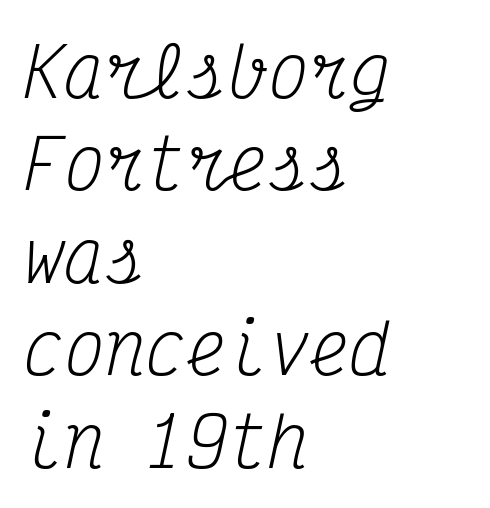
Descender tails drop into unmarked territory. The letters march in equal steps, a hallmark of fixed-pitch type. These lines are composed in type with serifs. Characters are canted at an angle relative to the baseline's perpendicular.
